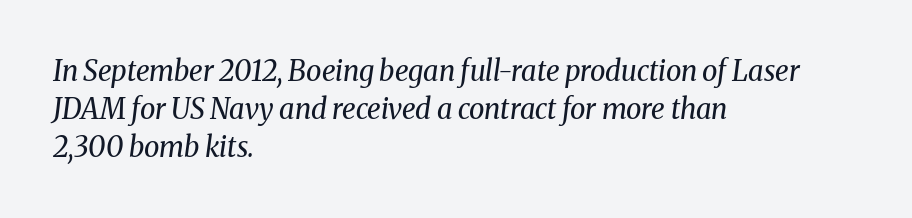
{"serif": "yes", "italic": "yes", "lean": "right", "slant_degrees": 8, "bold": "no", "weight": "regular", "width": "normal", "stroke_contrast": "medium", "x_height": "medium", "monospaced": "no", "underline": "no", "align": "left", "line_spacing": "normal", "line_spacing_ratio": 1.35, "letter_spacing": "normal", "letter_spacing_em": 0.0, "glyph_px": 28}
